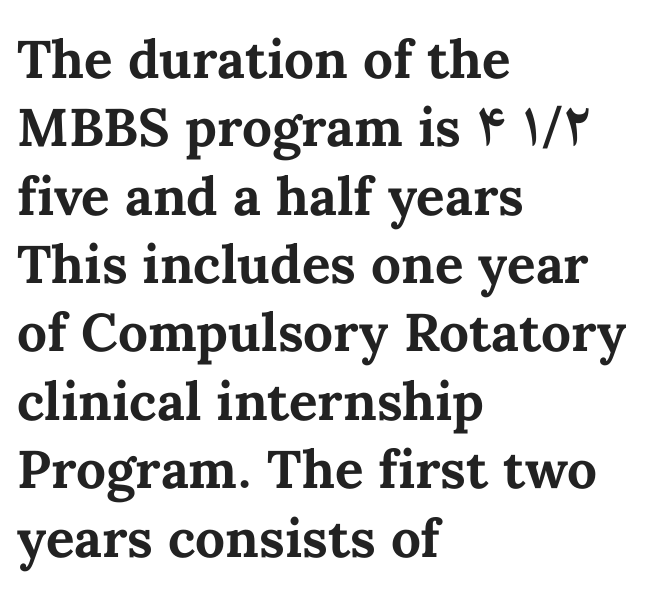
{"italic": "no", "bold": "yes", "weight": "bold", "width": "normal", "stroke_contrast": "medium", "x_height": "medium", "monospaced": "no", "underline": "no", "align": "left", "line_spacing": "normal", "line_spacing_ratio": 1.29, "letter_spacing": "normal", "letter_spacing_em": 0.0, "glyph_px": 53}
